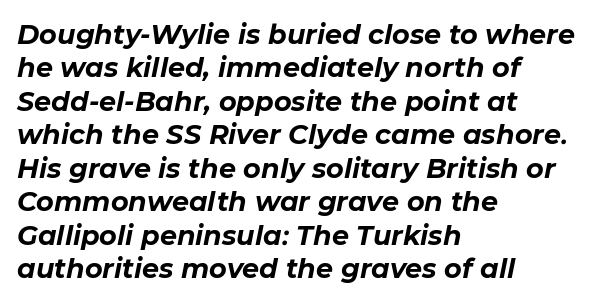
The image shows 27 px bold type, italic (leaning right); set left-aligned, line spacing 1.24x, normal letter spacing, not underlined.
